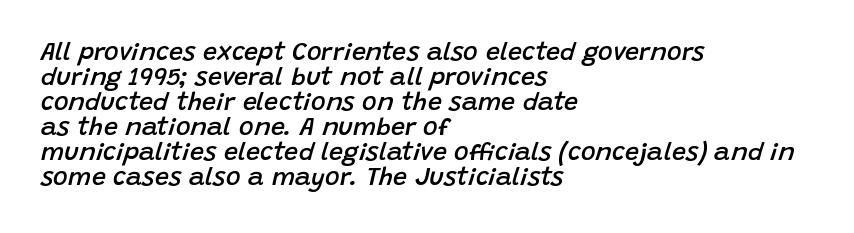
Rendered with sloped, italic letterforms. The area under the type is left untouched. Interline gaps are noticeably narrow in this sample. A classic flush-left, rag-right setting is used for this passage. The passage shown has conventional tracking throughout. Slightly chunky letters — semibold, I'd say, not full bold.
